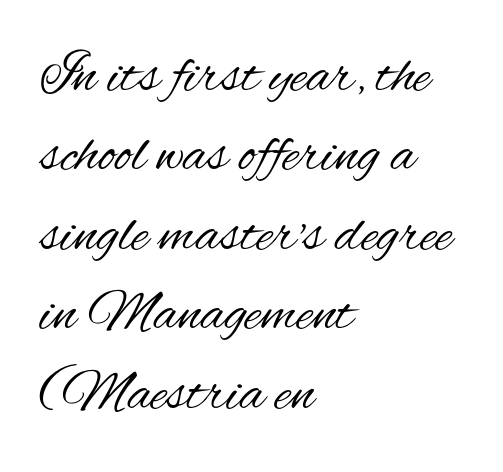
{"serif": "no", "bold": "no", "weight": "regular", "width": "condensed", "stroke_contrast": "medium", "x_height": "small", "monospaced": "no", "underline": "no", "align": "left", "line_spacing": "normal", "line_spacing_ratio": 1.37, "letter_spacing": "normal", "letter_spacing_em": 0.0, "glyph_px": 58}
